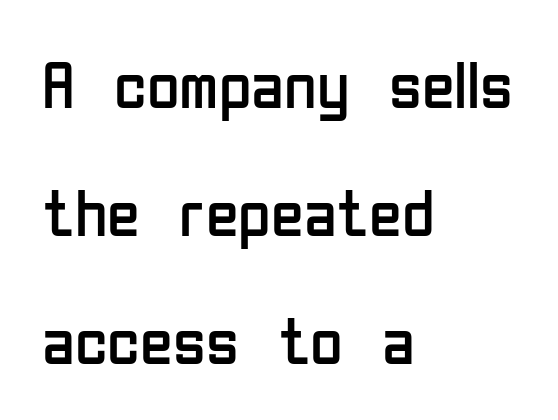
The image shows 67 px regular-weight, condensed sans-serif type, upright; set left-aligned, loose line spacing (1.91x), normal letter spacing, not underlined; low stroke contrast and a medium x-height.
